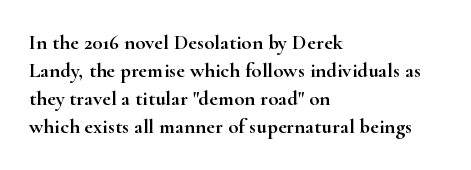
Q: Is the text italic (slanted)? A: No, it is upright.
Q: Is the text underlined? A: No.
Q: How is the paragraph aligned? A: Left-aligned.
Q: Is the spacing between letters normal or unusually wide? A: Normal.
Q: Is the spacing between lines tight, normal or loose? A: Normal.
